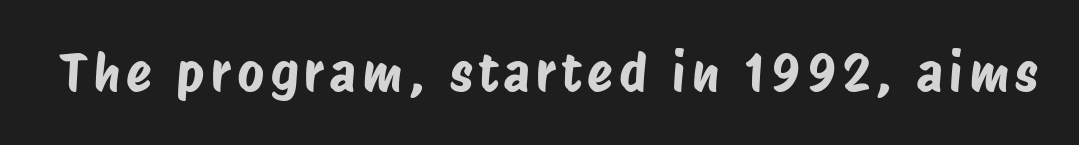
Each letter keeps its own natural width here, so spacing adapts to shape. A clean baseline with only descenders dipping below it. Does the type have serifs? No, each stem ends abruptly.
